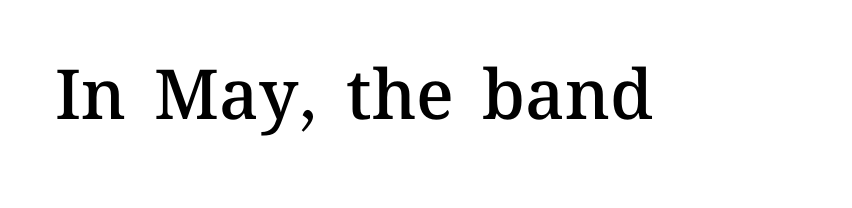
Q: Is the text bold? A: Semi-bold.
Q: Is the text italic (slanted)? A: No, it is upright.
Q: Is the text underlined? A: No.
Q: Is the spacing between letters normal or unusually wide? A: Normal.
Q: Width (condensed, normal, or wide)? A: Normal.
Q: Stroke contrast? A: Medium.
Q: x-height? A: Medium.
Q: Monospaced? A: No.
